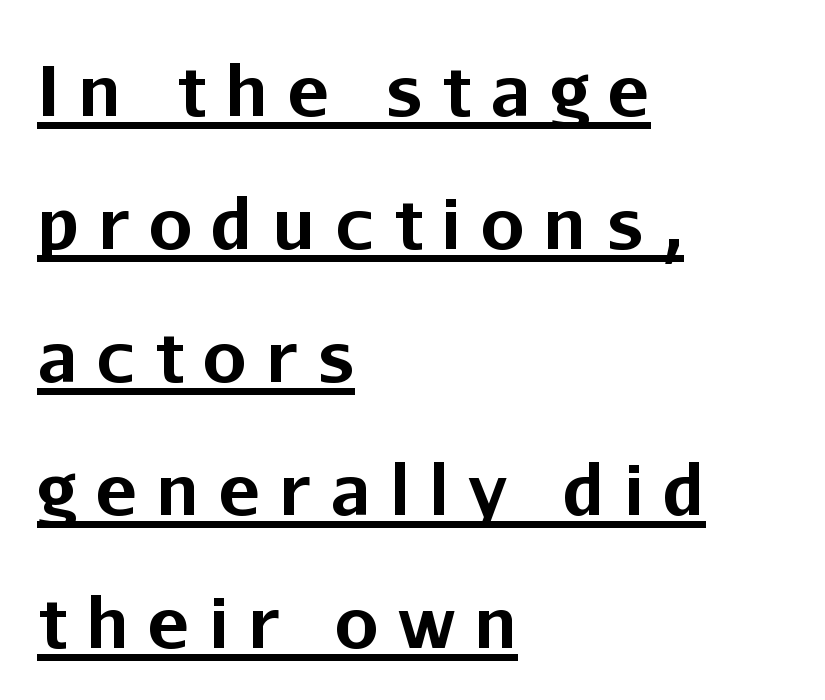
The image shows 70 px bold sans-serif type, upright; set left-aligned, loose line spacing (1.9x), unusually wide letter spacing (+0.27 em), underlined; low stroke contrast and a medium x-height.
